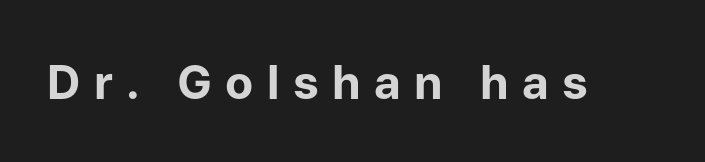
Unmarked baselines from the first word to the last. A typesetter would call this proportional, since set widths differ per character. The characters display no serif detailing; their extremities are plain. Style check: upright. Letter spacing: wide. Its strokes are broad and dark, the hallmark of bold type.
